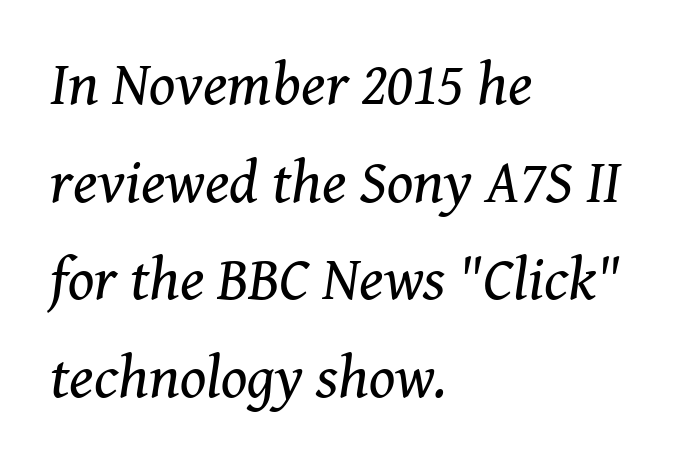
Is this a sans? No — the strokes have serifs. Unmarked baselines from the first word to the last. There is no visible air inserted between adjacent glyphs. This sample uses an oblique cut, with every glyph tilted off the vertical. The line-height multiplier appears to be the usual default.
